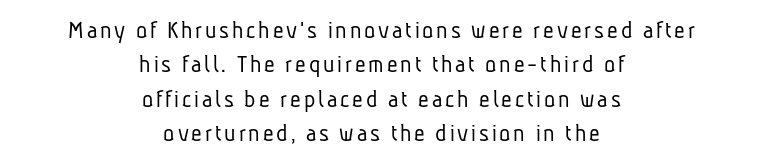
{"bold": "no", "underline": "no", "align": "center", "line_spacing": "normal", "line_spacing_ratio": 1.32, "glyph_px": 26}
